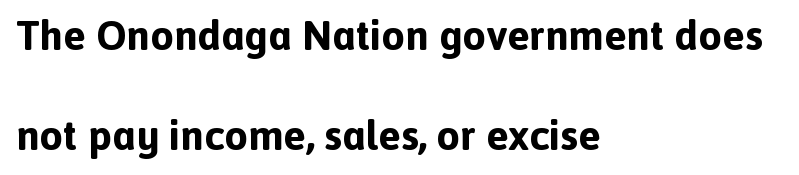
You could not count columns in this text — the font is proportionally spaced. To sum up the face: it is a sans, with no serifs. Posture: upright roman. The face used here is rendered with its standard letterfit. You could fit nearly another row in the gap between these rows.
